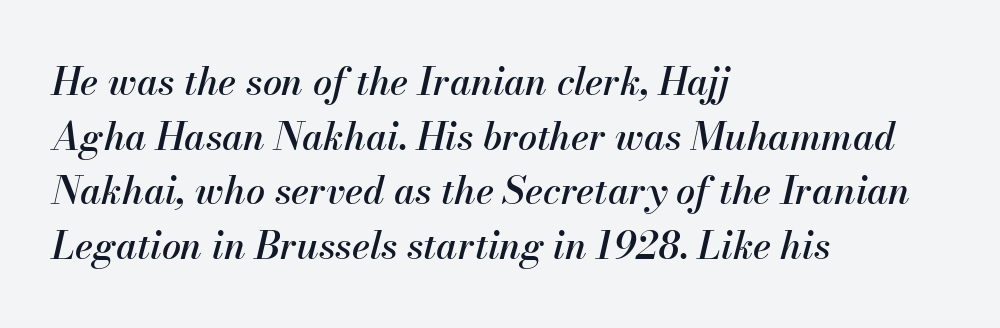
The image shows 38 px text type, italic (leaning right); set left-aligned, normal line spacing (1.44x), normal letter spacing, not underlined; medium stroke contrast and a small x-height.
